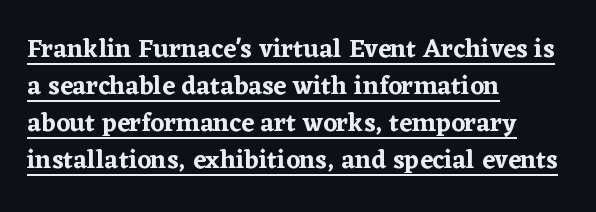
The type is set solid horizontally, with unmodified tracking. The letters stand straight up with perfectly vertical stems. Honestly, the underline is the first thing you notice here. The lines sit at an ordinary, default distance from one another. Which margin do the lines hug? The left one — the right edge is uneven.
